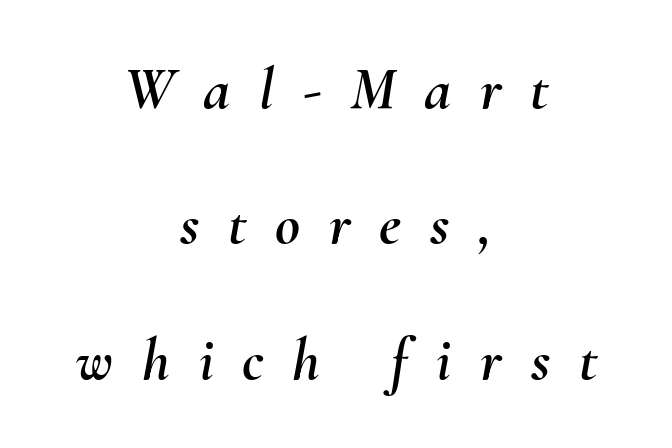
{"italic": "yes", "lean": "right", "slant_degrees": 10, "width": "normal", "stroke_contrast": "medium", "x_height": "small", "monospaced": "no", "underline": "no", "align": "center", "line_spacing": "loose", "line_spacing_ratio": 2.22, "letter_spacing": "wide", "letter_spacing_em": 0.47, "glyph_px": 61}
